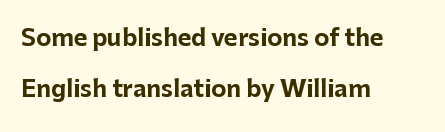
The letters stand straight up with perfectly vertical stems. Its strokes are broad and dark, the hallmark of bold type. The letterforms sit shoulder to shoulder at normal distance. Clear beneath every line of the passage.
